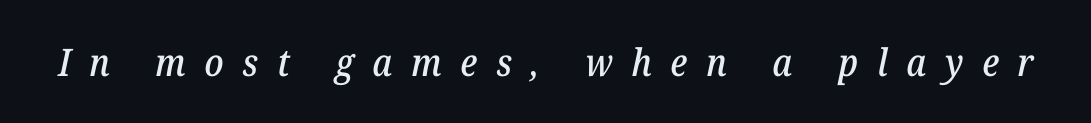
The image shows 38 px serif type, italic (leaning right); set unusually wide letter spacing (+0.49 em), not underlined; low stroke contrast and a medium x-height.
